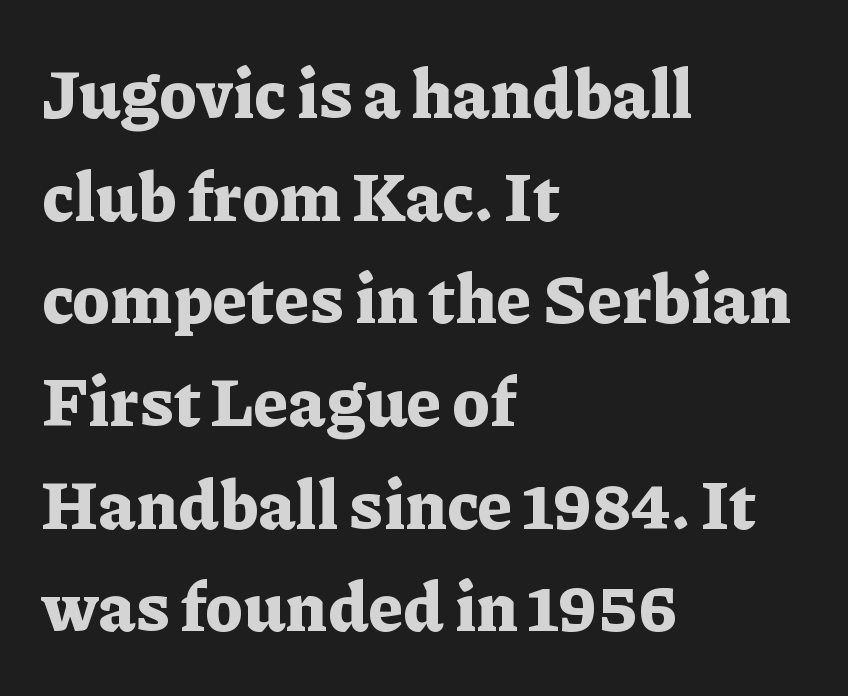
The image shows 68 px bold serif type, upright; set left-aligned, normal line spacing (1.51x), normal letter spacing, not underlined; low stroke contrast and a medium x-height.
